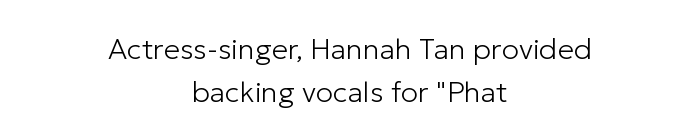
{"serif": "no", "italic": "no", "bold": "no", "weight": "light", "width": "normal", "stroke_contrast": "low", "x_height": "medium", "monospaced": "no", "underline": "no", "align": "center", "line_spacing": "normal", "line_spacing_ratio": 1.48, "letter_spacing": "normal", "letter_spacing_em": 0.0, "glyph_px": 29}
